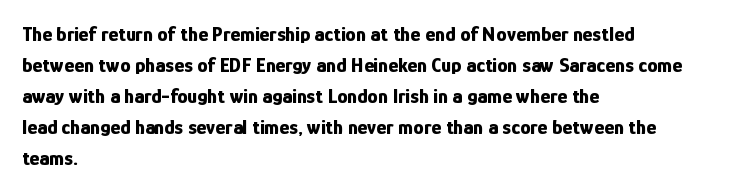
Q: Is the text bold? A: Yes.
Q: Is the text italic (slanted)? A: No, it is upright.
Q: Is the text underlined? A: No.
Q: How is the paragraph aligned? A: Left-aligned.
Q: Is the spacing between letters normal or unusually wide? A: Normal.
Q: Is the spacing between lines tight, normal or loose? A: Normal.
